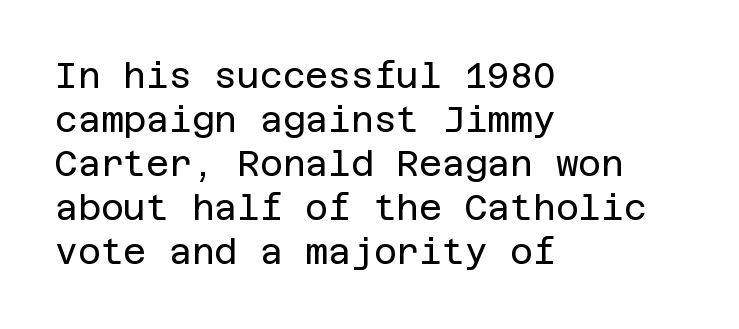
{"serif": "no", "italic": "no", "bold": "no", "weight": "regular", "width": "normal", "stroke_contrast": "low", "x_height": "large", "underline": "no", "align": "left", "line_spacing": "normal", "line_spacing_ratio": 1.26, "letter_spacing": "normal", "letter_spacing_em": 0.0, "glyph_px": 35}
